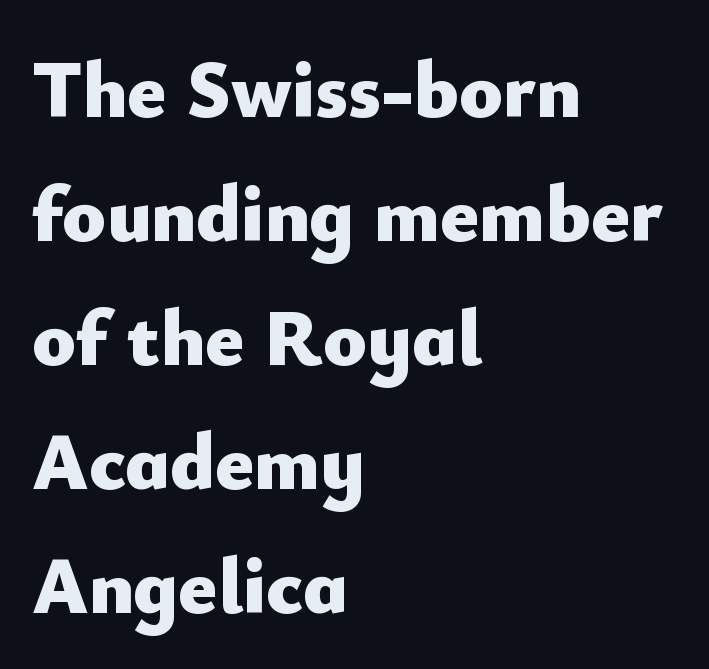
Q: Is the text bold? A: Yes.
Q: Is the text italic (slanted)? A: No, it is upright.
Q: Is the typeface a serif or a sans-serif typeface? A: Sans-serif.
Q: Is the text underlined? A: No.
Q: How is the paragraph aligned? A: Left-aligned.
Q: Is the spacing between letters normal or unusually wide? A: Normal.
Q: Is the spacing between lines tight, normal or loose? A: Normal.
Q: Width (condensed, normal, or wide)? A: Normal.
Q: Stroke contrast? A: Low.
Q: x-height? A: Small.
Q: Monospaced? A: No.
